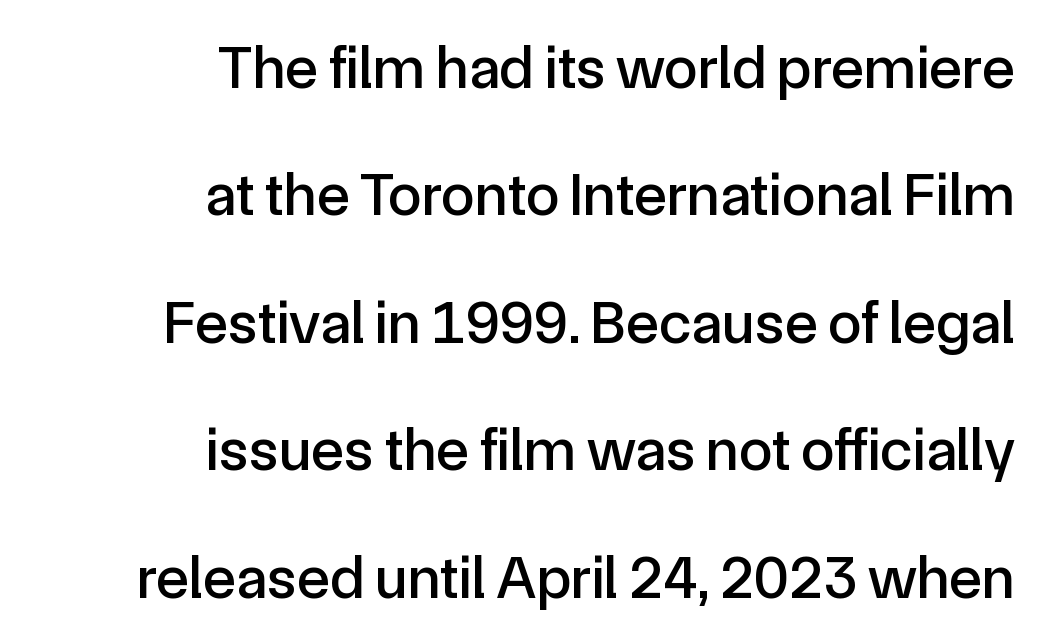
Widely set lines give the paragraph a tall, airy silhouette. Every stem runs plumb, perpendicular to the baseline. Each line ends at the same right margin while the left side varies. Examine the stroke ends and you'll find no serifs. Spacing between characters is what you'd get straight out of the box. The letters advance in unequal steps, a hallmark of proportional type.
